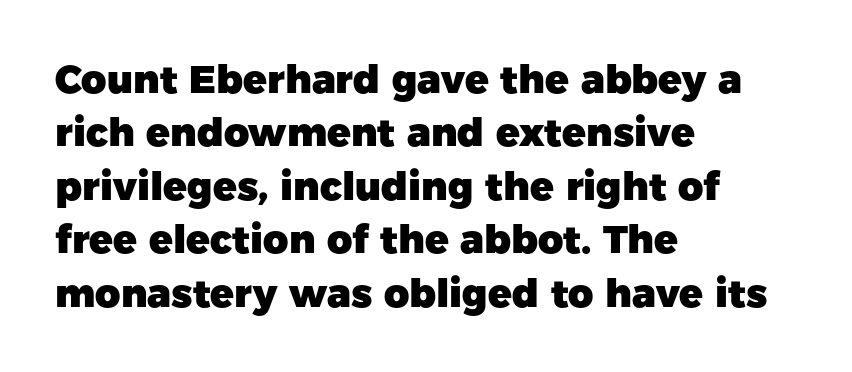
The image shows 39 px heavy sans-serif type, upright; set left-aligned, normal line spacing (1.37x), normal letter spacing, not underlined; low stroke contrast and a medium x-height.
